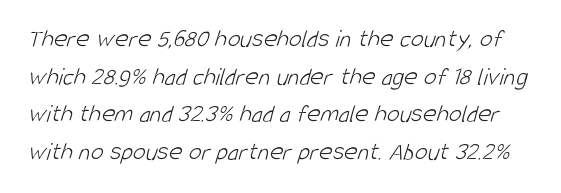
The image shows 26 px text type; set normal line spacing (1.45x), normal letter spacing, not underlined.
